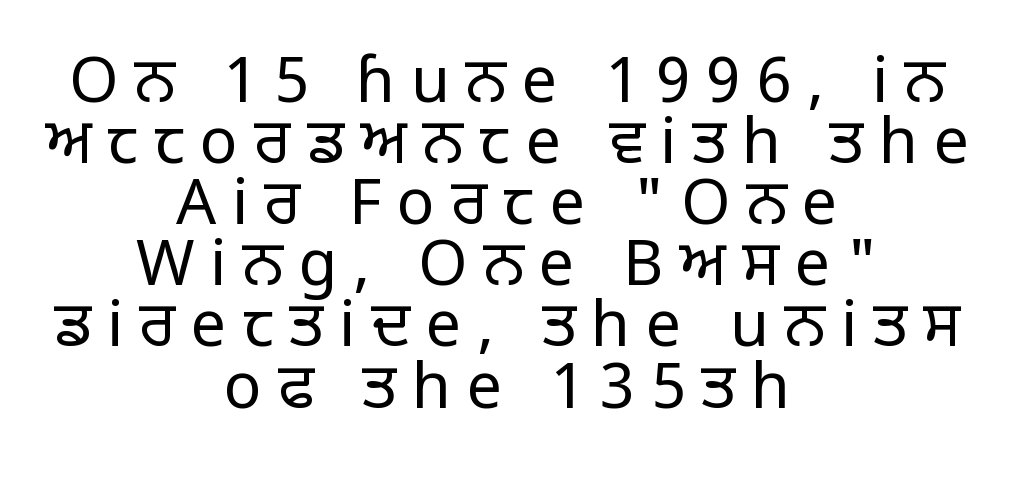
{"serif": "no", "italic": "no", "bold": "no", "weight": "regular", "width": "normal", "stroke_contrast": "low", "x_height": "large", "monospaced": "no", "underline": "no", "align": "center", "line_spacing": "tight", "line_spacing_ratio": 0.97, "letter_spacing": "wide", "letter_spacing_em": 0.25, "glyph_px": 63}
